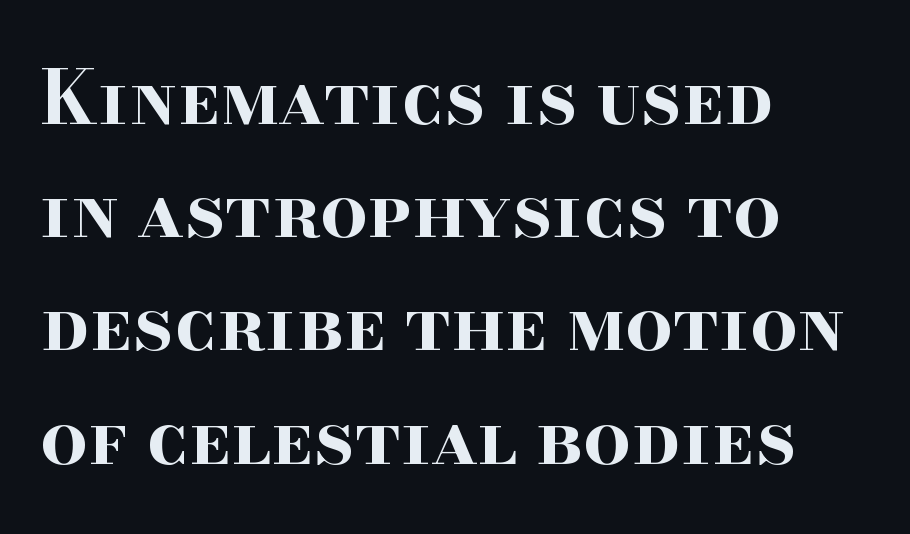
Q: Is the text bold? A: Yes.
Q: Is the text italic (slanted)? A: No, it is upright.
Q: Is the typeface a serif or a sans-serif typeface? A: Serif.
Q: Is the text underlined? A: No.
Q: How is the paragraph aligned? A: Left-aligned.
Q: Is the spacing between letters normal or unusually wide? A: Normal.
Q: Is the spacing between lines tight, normal or loose? A: Normal.
Q: Width (condensed, normal, or wide)? A: Wide.
Q: Stroke contrast? A: High.
Q: x-height? A: Small.
Q: Monospaced? A: No.
